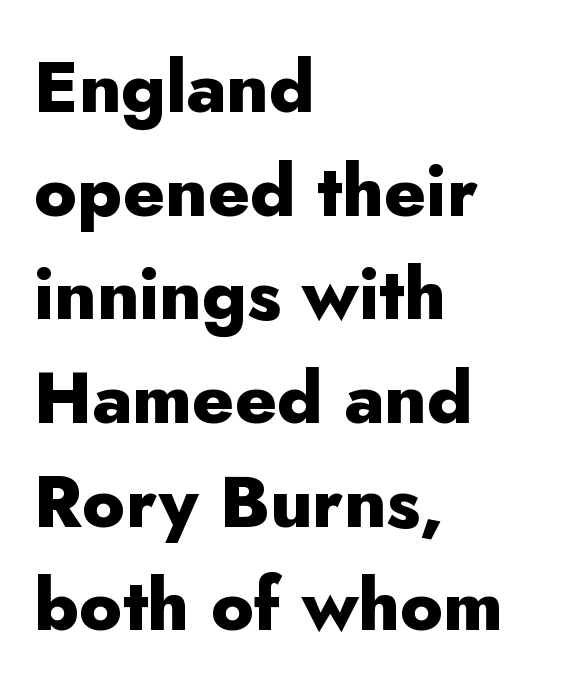
These lines are rendered in a variable-pitch font. Each new line begins a customary step beneath the previous one. Unmarked baselines from the first word to the last. Notice how the stems are strictly vertical — no italics here. Here the glyphs are tracked normally, forming tight word shapes. Observe the absence of serifs on each vertical stroke in this sample.
